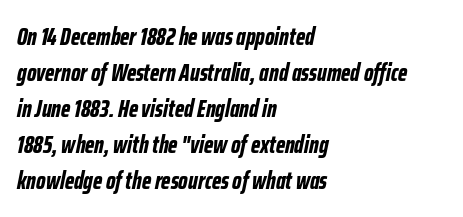
Q: Is the text bold? A: Yes.
Q: Is the text italic (slanted)? A: Yes, it leans right by about 12 degrees.
Q: Is the text underlined? A: No.
Q: How is the paragraph aligned? A: Left-aligned.
Q: Is the spacing between letters normal or unusually wide? A: Normal.
Q: Is the spacing between lines tight, normal or loose? A: Normal.
